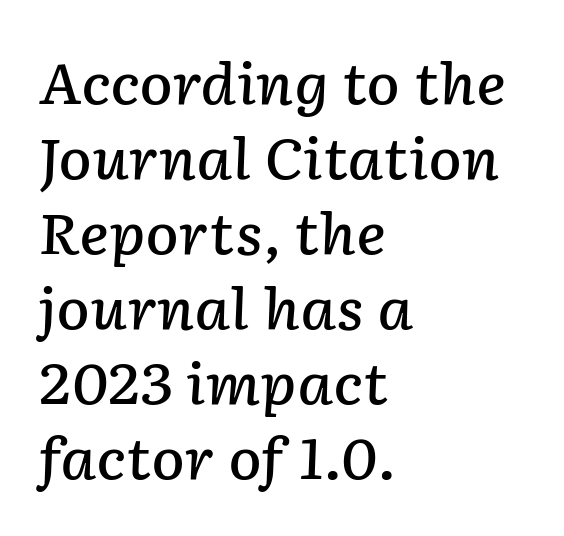
{"italic": "yes", "lean": "right", "slant_degrees": 2, "bold": "semi", "weight": "semibold", "width": "normal", "stroke_contrast": "low", "x_height": "medium", "monospaced": "no", "underline": "no", "align": "left", "line_spacing": "normal", "line_spacing_ratio": 1.34, "letter_spacing": "normal", "letter_spacing_em": 0.0, "glyph_px": 56}
